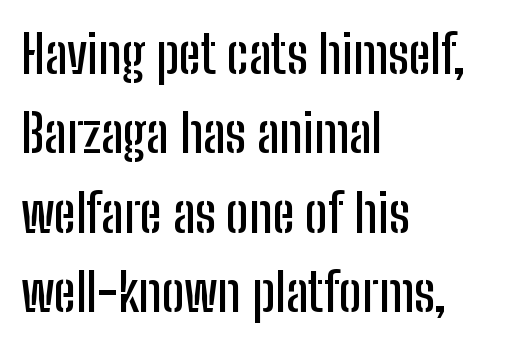
Q: Is the text italic (slanted)? A: No, it is upright.
Q: Is the typeface a serif or a sans-serif typeface? A: Sans-serif.
Q: Is the text underlined? A: No.
Q: How is the paragraph aligned? A: Left-aligned.
Q: Is the spacing between letters normal or unusually wide? A: Normal.
Q: Is the spacing between lines tight, normal or loose? A: Normal.
Q: Width (condensed, normal, or wide)? A: Condensed.
Q: Stroke contrast? A: Low.
Q: x-height? A: Medium.
Q: Monospaced? A: No.
